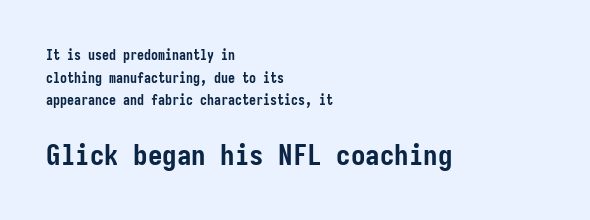
Q: Is the text bold? A: Yes.
Q: Is the text italic (slanted)? A: No, it is upright.
Q: Is the typeface a serif or a sans-serif typeface? A: Sans-serif.
Q: Is the text underlined? A: No.
Q: How is the paragraph aligned? A: Left-aligned.
Q: Is the spacing between letters normal or unusually wide? A: Normal.
Q: Is the spacing between lines tight, normal or loose? A: Normal.
Q: Which block of text is set in a larger size, the first (top) or the second (bottom)? A: The second (bottom) one.
Q: Width (condensed, normal, or wide)? A: Condensed.
Q: Stroke contrast? A: Low.
Q: x-height? A: Medium.
